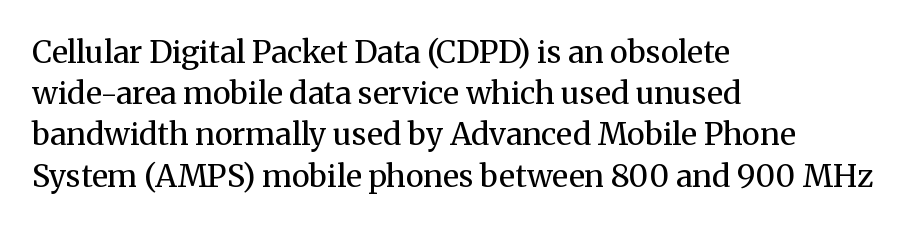
Q: Is the text bold? A: No.
Q: Is the text italic (slanted)? A: No, it is upright.
Q: Is the typeface a serif or a sans-serif typeface? A: Serif.
Q: Is the text underlined? A: No.
Q: How is the paragraph aligned? A: Left-aligned.
Q: Is the spacing between letters normal or unusually wide? A: Normal.
Q: Is the spacing between lines tight, normal or loose? A: Normal.
Q: Width (condensed, normal, or wide)? A: Normal.
Q: Stroke contrast? A: Medium.
Q: x-height? A: Medium.
Q: Monospaced? A: No.
